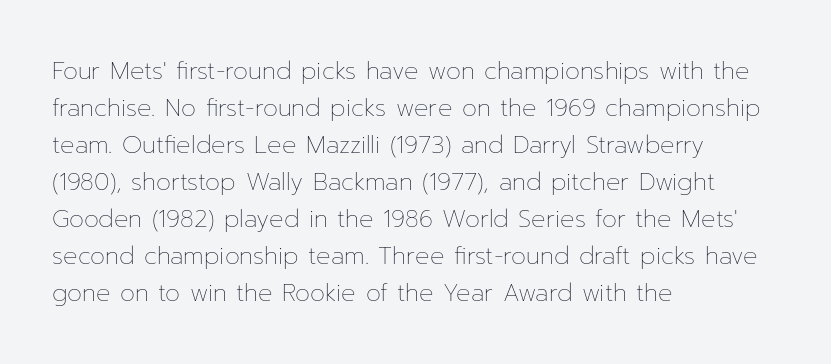
{"italic": "no", "bold": "no", "underline": "no", "align": "left", "line_spacing": "normal", "line_spacing_ratio": 1.54, "letter_spacing": "normal", "letter_spacing_em": 0.0, "glyph_px": 24}
